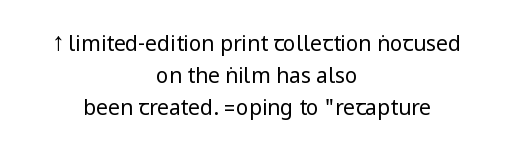
{"italic": "no", "bold": "no", "underline": "no", "align": "center", "line_spacing": "normal", "line_spacing_ratio": 1.52, "letter_spacing": "normal", "letter_spacing_em": 0.0, "glyph_px": 21}
